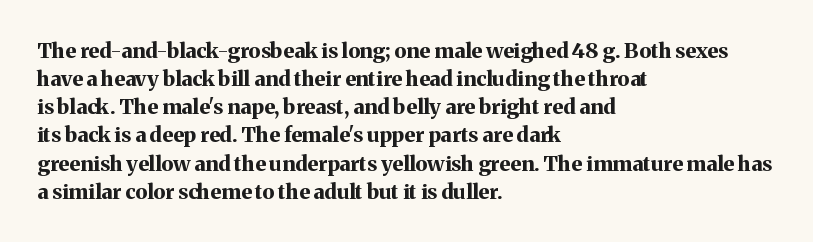
Q: Is the text bold? A: Yes.
Q: Is the text italic (slanted)? A: No, it is upright.
Q: Is the text underlined? A: No.
Q: How is the paragraph aligned? A: Left-aligned.
Q: Is the spacing between letters normal or unusually wide? A: Normal.
Q: Is the spacing between lines tight, normal or loose? A: Normal.
